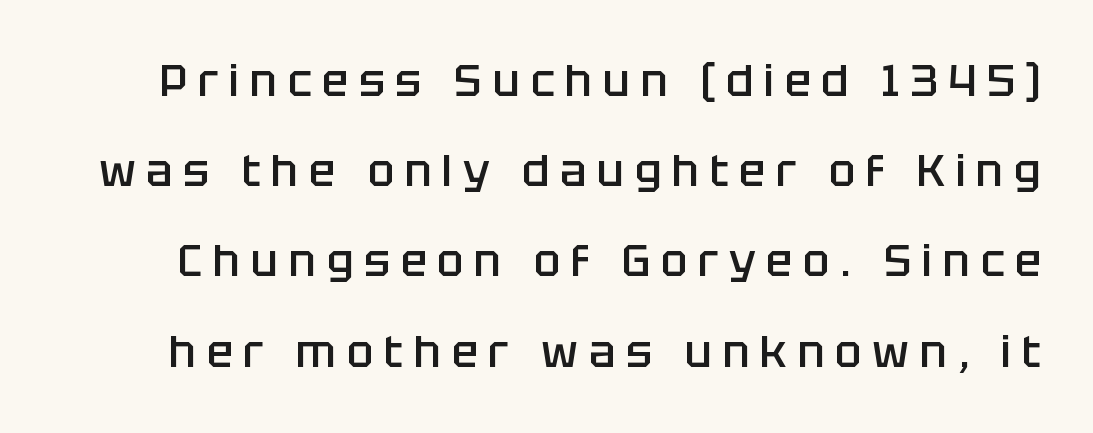
Proportional: the letters do not fall into vertical columns. This rendering employs a face without finishing strokes, i.e., a sans-serif. Students, note that the glyphs here are deliberately spaced far apart. A semibold gives these letters moderate extra thickness, short of bold. Do the letters lean? They stand straight.
